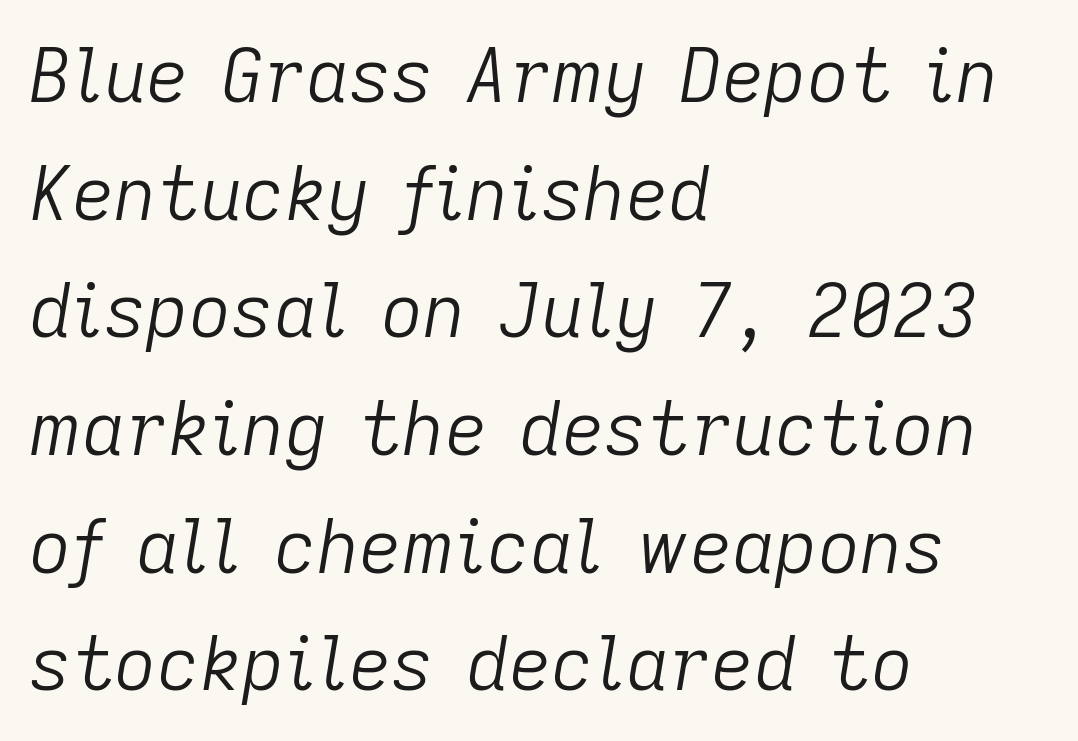
Q: Is the text bold? A: No.
Q: Is the text italic (slanted)? A: Yes, it leans right by about 9 degrees.
Q: Is the text underlined? A: No.
Q: How is the paragraph aligned? A: Left-aligned.
Q: Is the spacing between letters normal or unusually wide? A: Normal.
Q: Is the spacing between lines tight, normal or loose? A: Normal.
Q: Width (condensed, normal, or wide)? A: Normal.
Q: Stroke contrast? A: Low.
Q: x-height? A: Medium.
Q: Monospaced? A: No.
